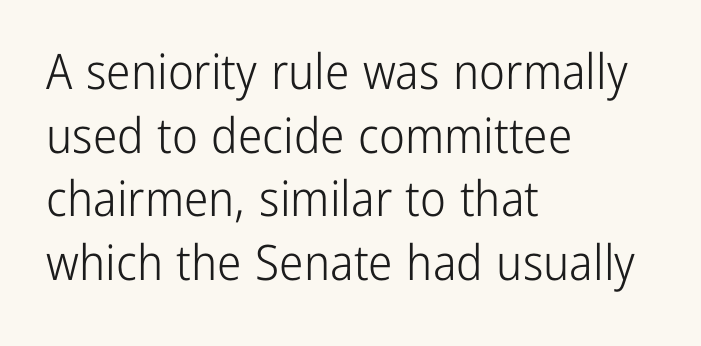
These lines were composed using upright roman letters. The horizontal fit of the characters is conventional and even. Grotesque or geometric, the face here clearly has no serifs. Proportional: the letters do not fall into vertical columns. Stroke mass is kept to a normal reading level or below.
